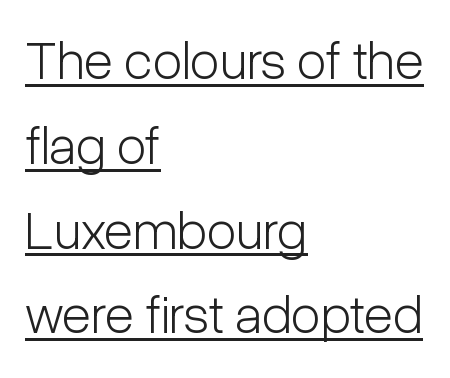
{"serif": "no", "italic": "no", "bold": "no", "weight": "light", "width": "condensed", "stroke_contrast": "low", "x_height": "medium", "monospaced": "no", "underline": "yes", "align": "left", "line_spacing": "normal", "line_spacing_ratio": 1.57, "letter_spacing": "normal", "letter_spacing_em": 0.0, "glyph_px": 54}
